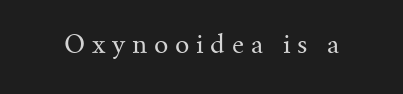
Q: Is the text bold? A: No.
Q: Is the text italic (slanted)? A: No, it is upright.
Q: Is the text underlined? A: No.
Q: Is the spacing between letters normal or unusually wide? A: Unusually wide.
